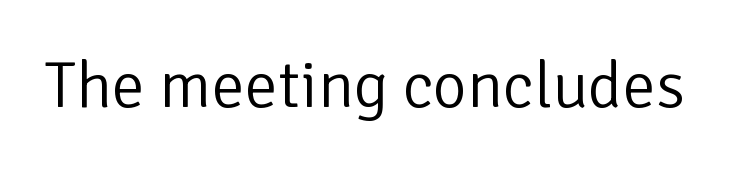
Q: Is the text bold? A: No.
Q: Is the text italic (slanted)? A: No, it is upright.
Q: Is the typeface a serif or a sans-serif typeface? A: Sans-serif.
Q: Is the text underlined? A: No.
Q: Is the spacing between letters normal or unusually wide? A: Normal.
Q: Width (condensed, normal, or wide)? A: Normal.
Q: Stroke contrast? A: Low.
Q: x-height? A: Medium.
Q: Monospaced? A: No.
